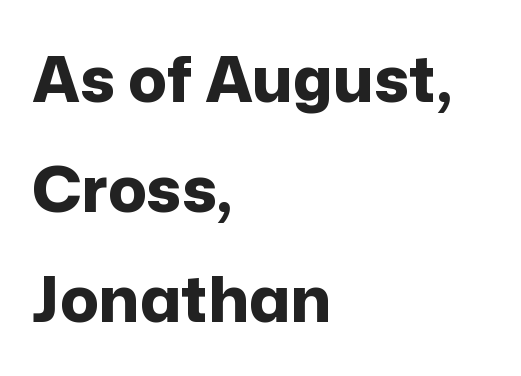
The image shows 64 px bold sans-serif type, upright; set left-aligned, line spacing 1.72x, normal letter spacing, not underlined; low stroke contrast and a medium x-height.
